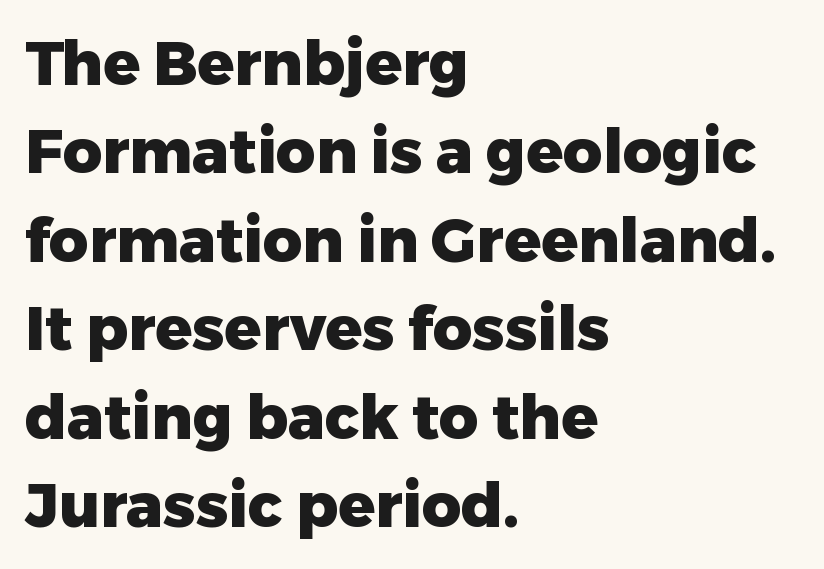
Italic? Not at all — the glyphs are vertical. Left-aligned paragraph, ragged on the right. In terms of weight, the rendering is a true, heavy bold. Students, observe: this is what conventionally led text looks like. Spacing verdict: proportional, widths tailored to each character. Descender tails drop into unmarked territory.
